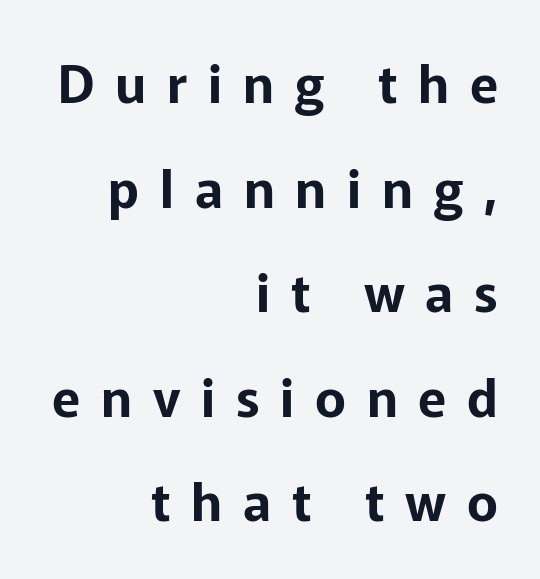
{"serif": "no", "italic": "no", "width": "normal", "stroke_contrast": "low", "x_height": "medium", "monospaced": "no", "underline": "no", "align": "right", "line_spacing": "loose", "line_spacing_ratio": 2.01, "letter_spacing": "wide", "letter_spacing_em": 0.4, "glyph_px": 52}
